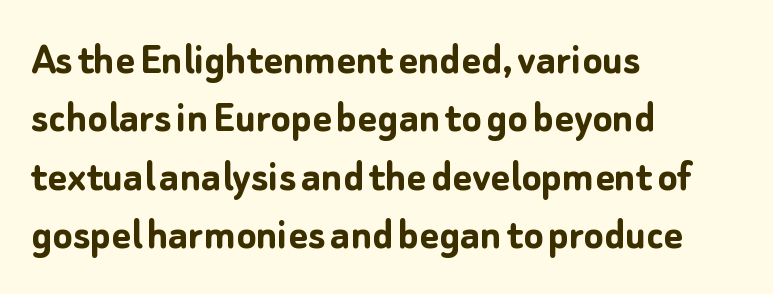
The image shows 46 px semibold sans-serif type, upright; set left-aligned, normal line spacing (1.27x), normal letter spacing, not underlined; low stroke contrast and a medium x-height.
